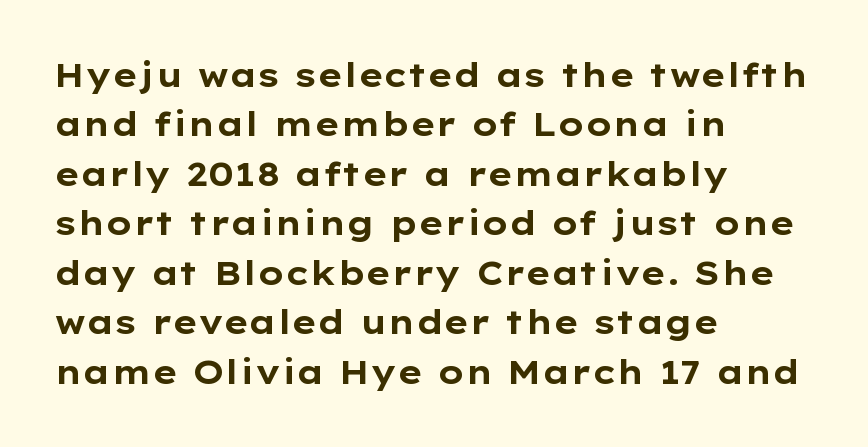
Q: Is the text bold? A: Yes.
Q: Is the text italic (slanted)? A: No, it is upright.
Q: Is the typeface a serif or a sans-serif typeface? A: Sans-serif.
Q: Is the text underlined? A: No.
Q: How is the paragraph aligned? A: Left-aligned.
Q: Is the spacing between letters normal or unusually wide? A: Normal.
Q: Is the spacing between lines tight, normal or loose? A: Normal.
Q: Width (condensed, normal, or wide)? A: Wide.
Q: Stroke contrast? A: Low.
Q: x-height? A: Medium.
Q: Monospaced? A: No.
